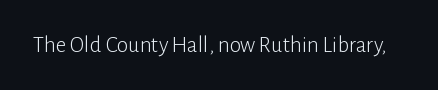
The type is set solid horizontally, with unmodified tracking. Words float on clear page, feet unadorned. A quiet, ordinary-to-light weight characterises the typeface. The type sits square on the baseline with zero lean.
